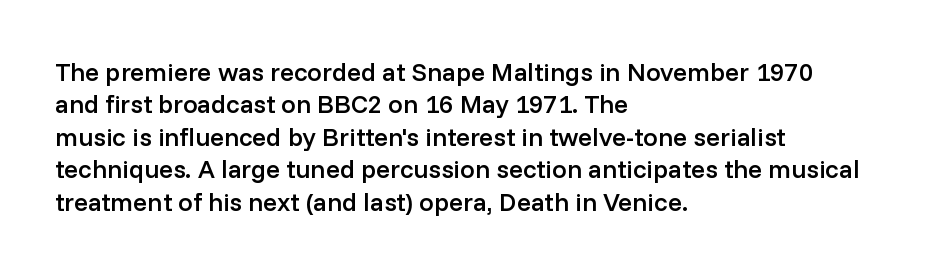
Q: Is the text bold? A: Semi-bold.
Q: Is the text italic (slanted)? A: No, it is upright.
Q: Is the text underlined? A: No.
Q: How is the paragraph aligned? A: Left-aligned.
Q: Is the spacing between letters normal or unusually wide? A: Normal.
Q: Is the spacing between lines tight, normal or loose? A: Normal.
